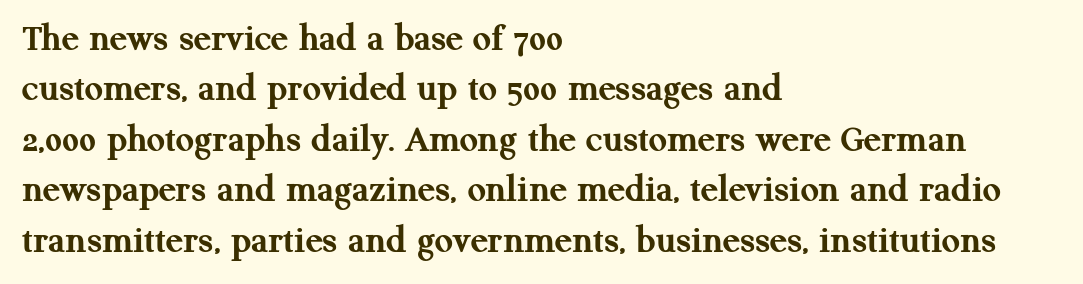
{"serif": "yes", "italic": "no", "bold": "yes", "weight": "semibold", "width": "normal", "stroke_contrast": "medium", "x_height": "medium", "monospaced": "no", "underline": "no", "align": "left", "line_spacing": "normal", "line_spacing_ratio": 1.26, "letter_spacing": "normal", "letter_spacing_em": 0.0, "glyph_px": 40}
